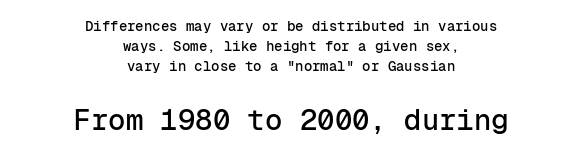
The image shows 29 px sans-serif type, upright, monospaced; set centered, normal line spacing (1.44x), normal letter spacing, not underlined; the second (bottom) block is 2.07x larger; low stroke contrast and a medium x-height.
